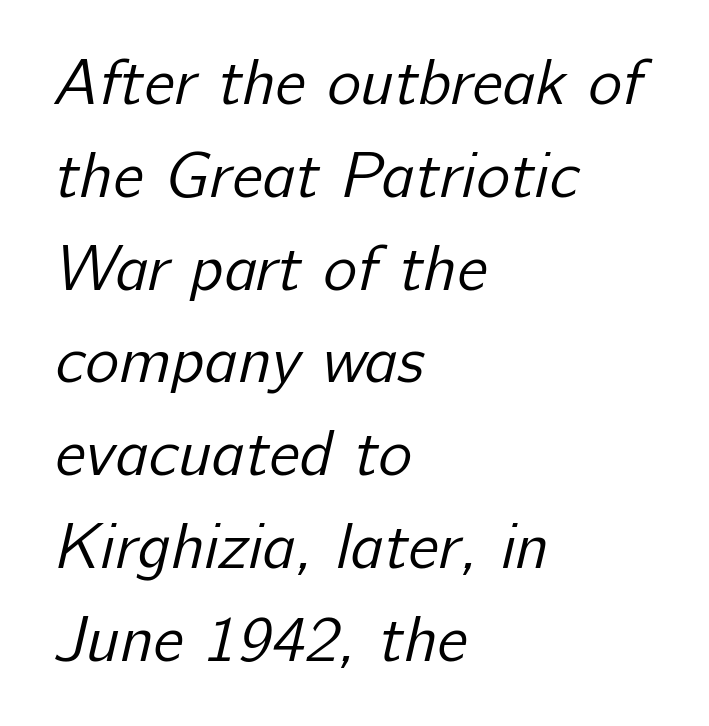
Q: Is the text bold? A: No.
Q: Is the typeface a serif or a sans-serif typeface? A: Sans-serif.
Q: Is the text underlined? A: No.
Q: How is the paragraph aligned? A: Left-aligned.
Q: Is the spacing between letters normal or unusually wide? A: Normal.
Q: Is the spacing between lines tight, normal or loose? A: Normal.
Q: Width (condensed, normal, or wide)? A: Normal.
Q: Stroke contrast? A: Low.
Q: x-height? A: Medium.
Q: Monospaced? A: No.
